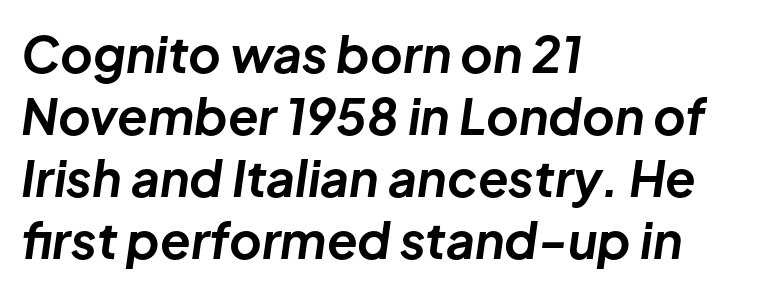
The image shows 50 px bold type, italic (leaning right); set left-aligned, line spacing 1.24x, normal letter spacing, not underlined; low stroke contrast and a medium x-height.
